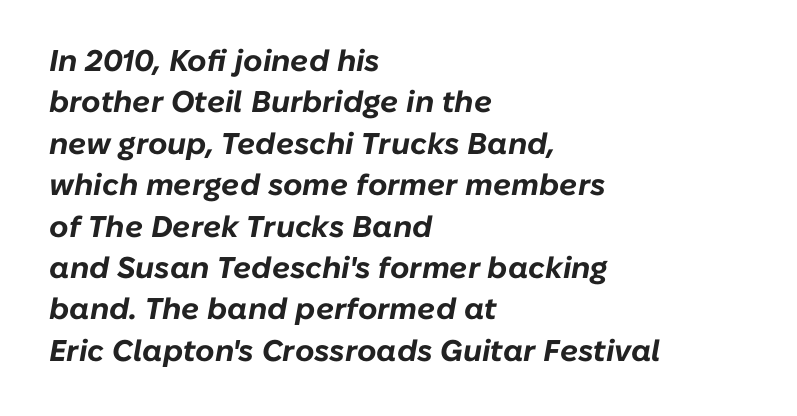
{"italic": "yes", "lean": "right", "slant_degrees": 10, "bold": "yes", "weight": "bold", "width": "normal", "stroke_contrast": "low", "x_height": "medium", "monospaced": "no", "underline": "no", "align": "left", "line_spacing": "normal", "line_spacing_ratio": 1.38, "letter_spacing": "normal", "letter_spacing_em": 0.0, "glyph_px": 30}
